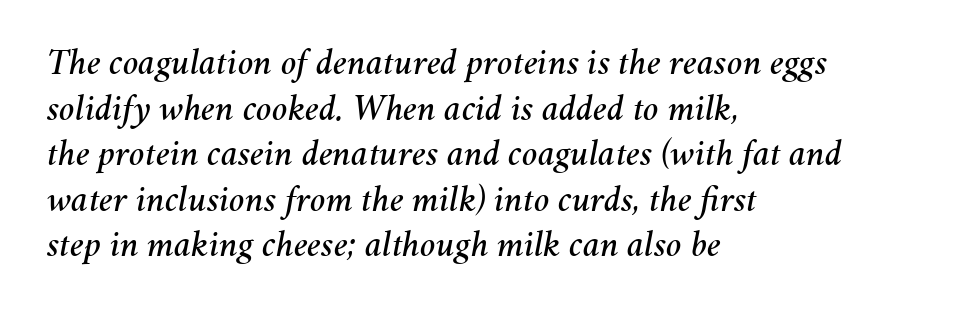
{"italic": "yes", "lean": "right", "slant_degrees": 11, "width": "normal", "stroke_contrast": "medium", "x_height": "medium", "monospaced": "no", "underline": "no", "align": "left", "line_spacing_ratio": 1.23, "letter_spacing": "normal", "letter_spacing_em": 0.0, "glyph_px": 37}
